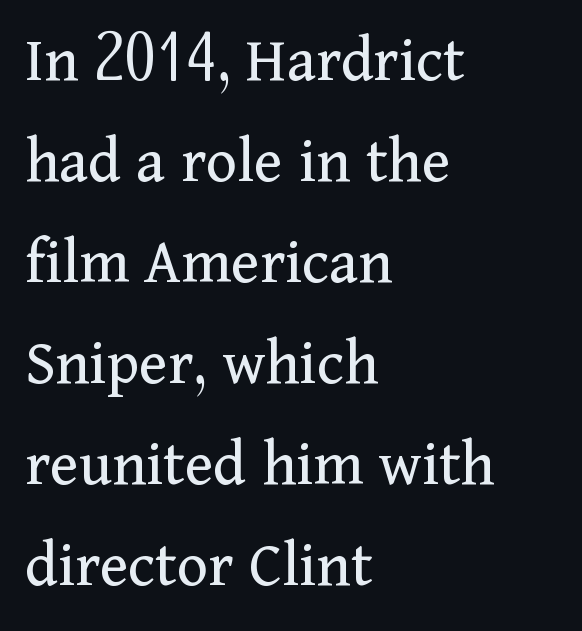
Q: Is the text bold? A: No.
Q: Is the text italic (slanted)? A: No, it is upright.
Q: Is the typeface a serif or a sans-serif typeface? A: Serif.
Q: Is the text underlined? A: No.
Q: How is the paragraph aligned? A: Left-aligned.
Q: Is the spacing between letters normal or unusually wide? A: Normal.
Q: Is the spacing between lines tight, normal or loose? A: Normal.
Q: Width (condensed, normal, or wide)? A: Normal.
Q: Stroke contrast? A: Medium.
Q: x-height? A: Medium.
Q: Monospaced? A: No.
